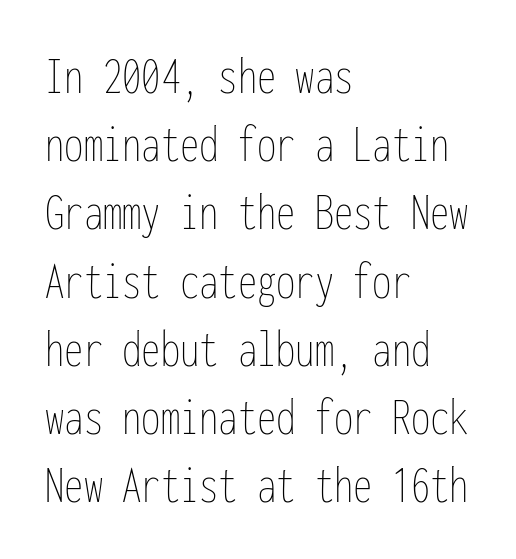
Tracking value appears to be zero — textbook default spacing. Leftover space on each line is placed entirely after the last word. Think of a typewriter: that constant character pitch is what you see here. Italic: no, the glyphs are upright roman. Underline: absent.
